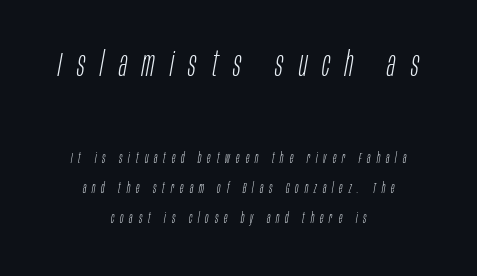
The image shows 35 px light, condensed type, italic (leaning right); set centered, loose line spacing (2.15x), unusually wide letter spacing (+0.43 em), not underlined; the first (top) block is 2.5x larger; low stroke contrast and a large x-height.
